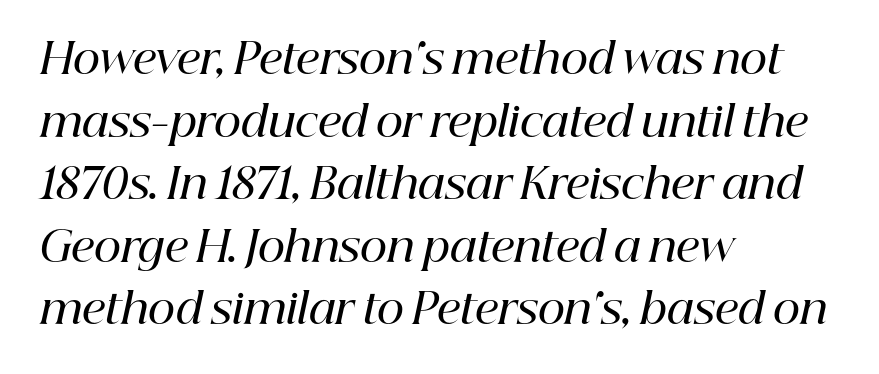
The rows are spaced the way most documents space them. The face used here is proportionally spaced, like ordinary book or web type. Line beginnings align vertically; line endings do not. In terms of posture, this sample is oblique. The words here are not underlined.
